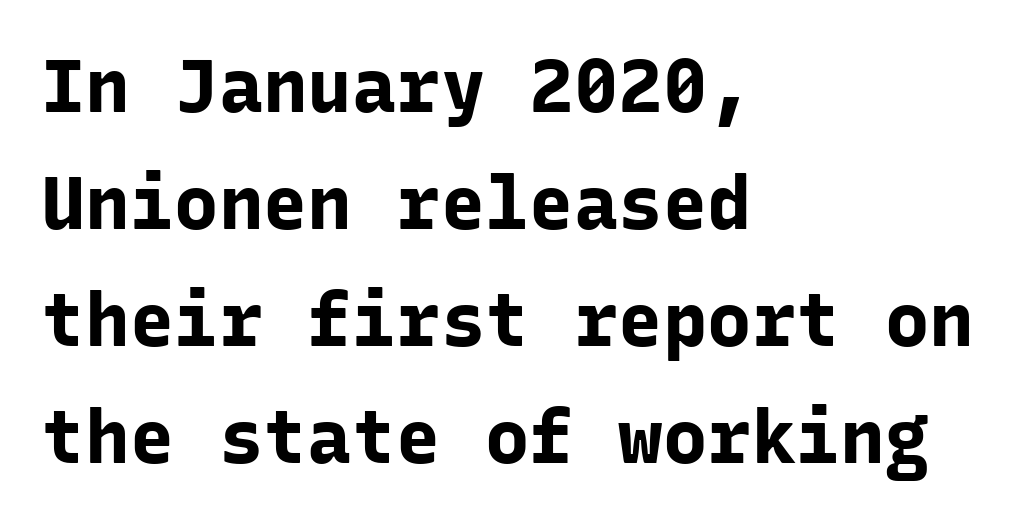
Q: Is the text bold? A: Yes.
Q: Is the text italic (slanted)? A: No, it is upright.
Q: Is the typeface a serif or a sans-serif typeface? A: Sans-serif.
Q: Is the text underlined? A: No.
Q: How is the paragraph aligned? A: Left-aligned.
Q: Is the spacing between letters normal or unusually wide? A: Normal.
Q: Is the spacing between lines tight, normal or loose? A: Normal.
Q: Width (condensed, normal, or wide)? A: Normal.
Q: Stroke contrast? A: Low.
Q: x-height? A: Medium.
Q: Monospaced? A: Yes.
